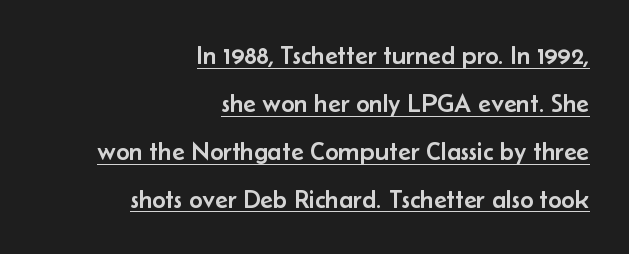
Q: Is the text italic (slanted)? A: No, it is upright.
Q: Is the text underlined? A: Yes.
Q: How is the paragraph aligned? A: Right-aligned.
Q: Is the spacing between letters normal or unusually wide? A: Normal.
